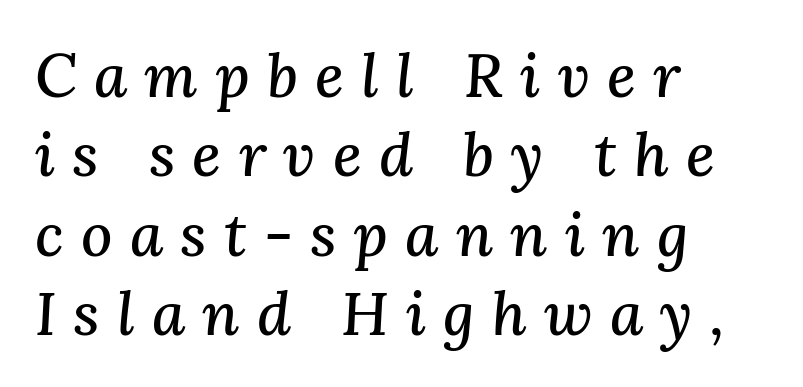
Alignment: flush left. Regarding serifs, this sample has them. Would a proofreader flag this as italicized? Yes. Words float on clear page, feet unadorned. Short note: letters widely spaced. How would I describe the line gaps? Plain and ordinary.
